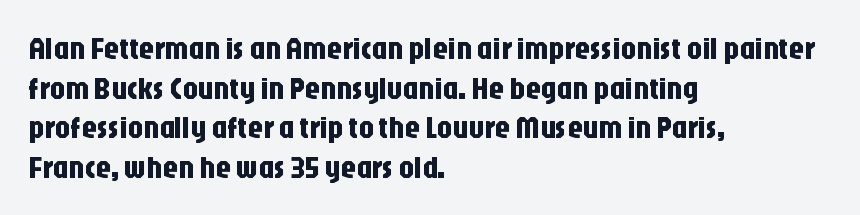
Q: Is the text italic (slanted)? A: No, it is upright.
Q: Is the typeface a serif or a sans-serif typeface? A: Sans-serif.
Q: Is the text underlined? A: No.
Q: How is the paragraph aligned? A: Left-aligned.
Q: Is the spacing between letters normal or unusually wide? A: Normal.
Q: Is the spacing between lines tight, normal or loose? A: Normal.
Q: Width (condensed, normal, or wide)? A: Condensed.
Q: Stroke contrast? A: Low.
Q: x-height? A: Large.
Q: Monospaced? A: No.
